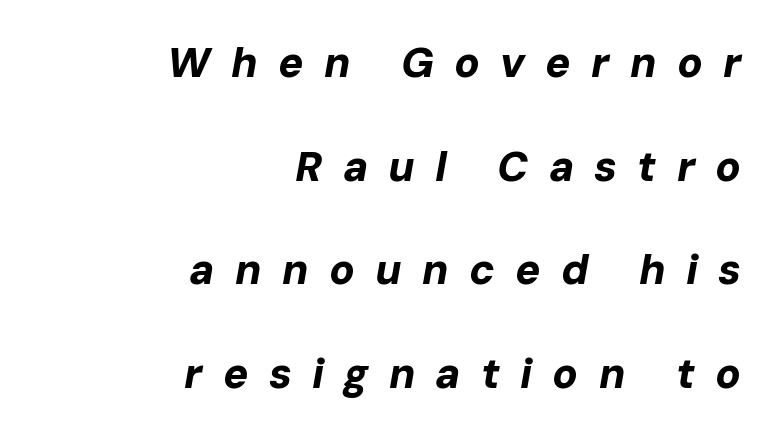
Q: Is the text bold? A: Yes.
Q: Is the text italic (slanted)? A: Yes, it leans right by about 10 degrees.
Q: Is the text underlined? A: No.
Q: How is the paragraph aligned? A: Right-aligned.
Q: Is the spacing between letters normal or unusually wide? A: Unusually wide.
Q: Is the spacing between lines tight, normal or loose? A: Loose.
Q: Width (condensed, normal, or wide)? A: Normal.
Q: Stroke contrast? A: Low.
Q: x-height? A: Medium.
Q: Monospaced? A: No.
